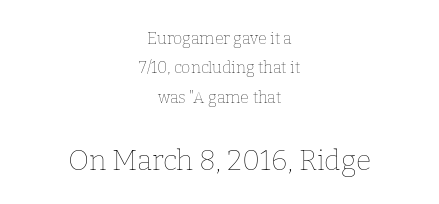
Q: Is the text bold? A: No.
Q: Is the text italic (slanted)? A: No, it is upright.
Q: Is the text underlined? A: No.
Q: How is the paragraph aligned? A: Centered.
Q: Is the spacing between letters normal or unusually wide? A: Normal.
Q: Which block of text is set in a larger size, the first (top) or the second (bottom)? A: The second (bottom) one.
Q: Width (condensed, normal, or wide)? A: Normal.
Q: Stroke contrast? A: Low.
Q: x-height? A: Medium.
Q: Monospaced? A: No.
